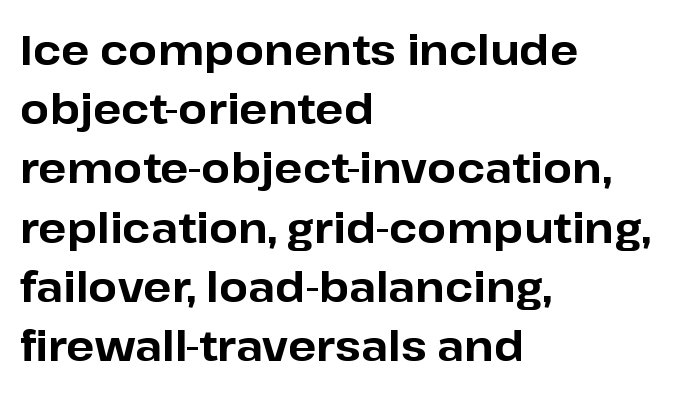
The image shows 42 px bold sans-serif type, upright; set left-aligned, normal line spacing (1.41x), normal letter spacing, not underlined; low stroke contrast and a medium x-height.
